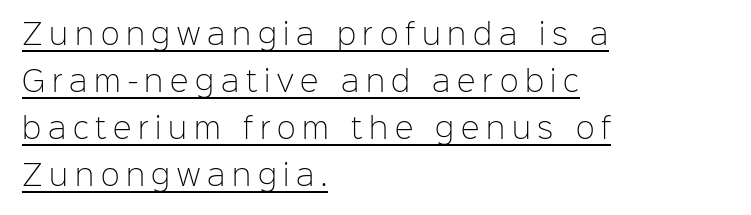
The line-height multiplier appears to be the usual default. You can see a thin bar hugging the bottom of the glyphs. The type family on display is of the sans-serif kind. The type sits square on the baseline with zero lean. The text block is weighted toward the left margin, trailing off unevenly rightward. Each stroke keeps to a modest, everyday thickness or less.
